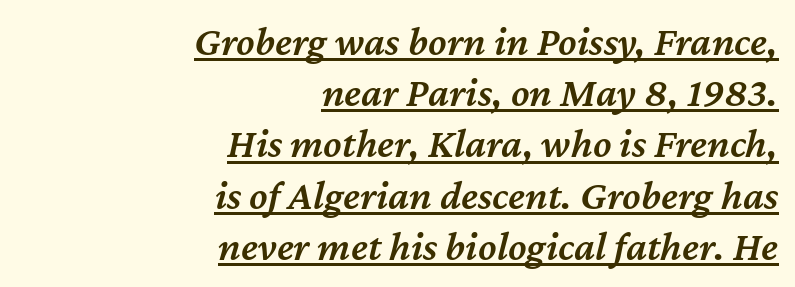
The image shows 42 px semibold type, italic (leaning right); set right-aligned, line spacing 1.22x, normal letter spacing, underlined; medium stroke contrast and a medium x-height.
